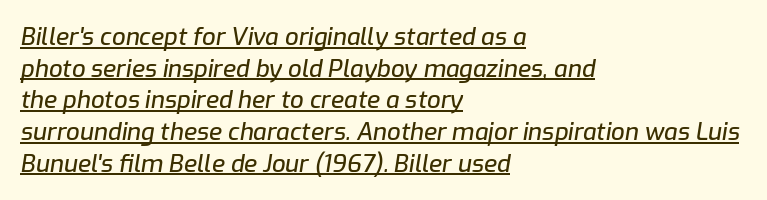
Q: Is the text italic (slanted)? A: Yes, it leans right by about 9 degrees.
Q: Is the text underlined? A: Yes.
Q: How is the paragraph aligned? A: Left-aligned.
Q: Is the spacing between letters normal or unusually wide? A: Normal.
Q: Is the spacing between lines tight, normal or loose? A: Normal.
